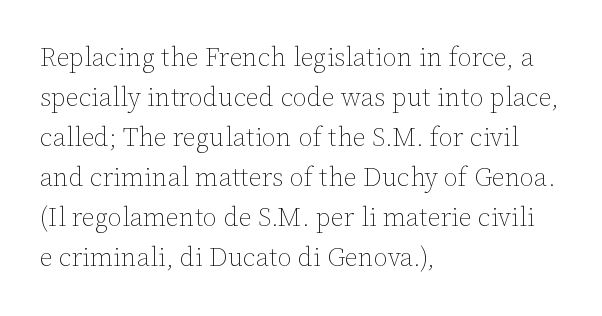
Q: Is the text bold? A: No.
Q: Is the text italic (slanted)? A: No, it is upright.
Q: Is the text underlined? A: No.
Q: How is the paragraph aligned? A: Left-aligned.
Q: Is the spacing between letters normal or unusually wide? A: Normal.
Q: Is the spacing between lines tight, normal or loose? A: Normal.
